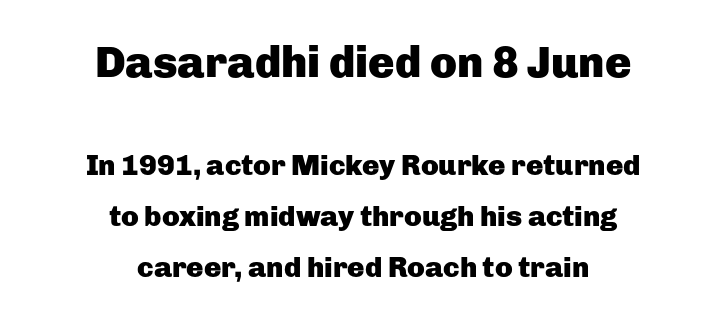
A dark, heavy texture on the line: the type is bold. Upright lettering throughout. Descenders hang freely into open space. Layout note: lines centered. Two sizes are in play, and the larger belongs to the first block.
